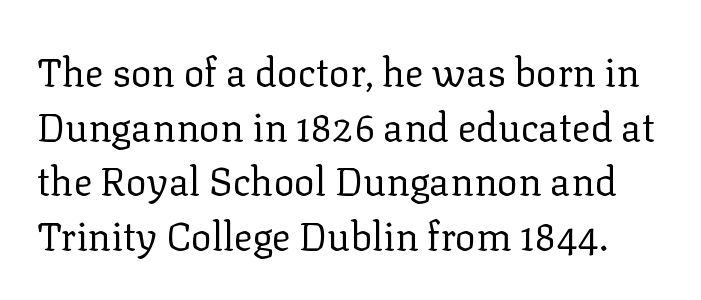
The image shows 39 px regular-weight serif type, upright; set normal line spacing (1.4x), normal letter spacing, not underlined; low stroke contrast and a medium x-height.
